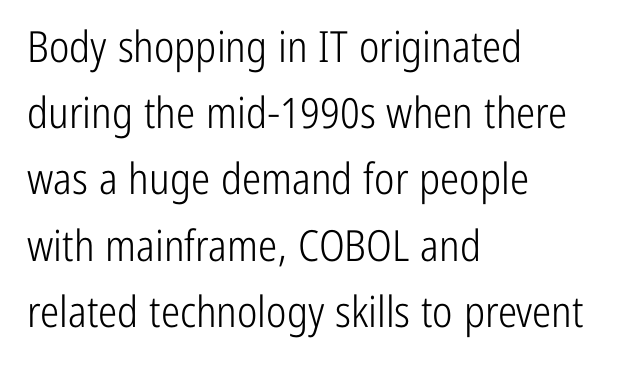
These lines stack with their left ends in a neat column. What kind of face is this? One without serifs — a sans. Each word holds together tightly as a unit, with standard inter-letter gaps. Character widths vary here, with narrow letters taking less room than wide ones. This reads as an unemphasized weight, regular at the heaviest.
